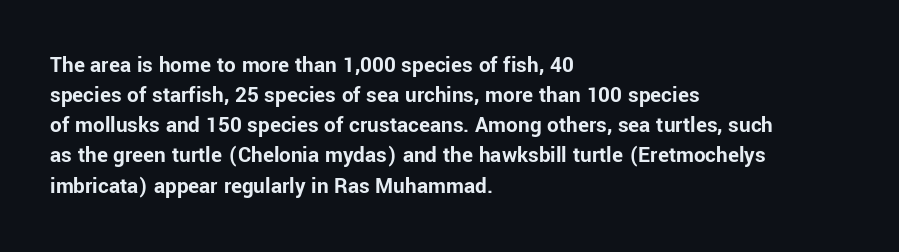
Does extra space separate the letters? No, they use regular spacing. The passage is arranged the way most books set body copy — flush left. Successive baselines arrive at the customary interval. Posture: upright roman. Is the type bold? Yes — the strokes are clearly thick and heavy.
